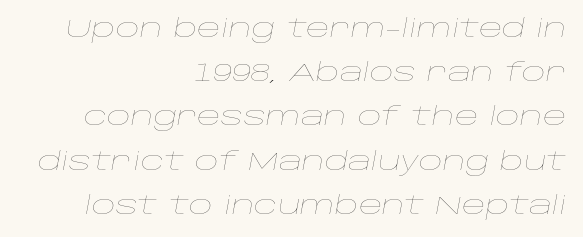
The image shows 26 px text type, italic (leaning right); set right-aligned, normal line spacing (1.7x), normal letter spacing, not underlined.
